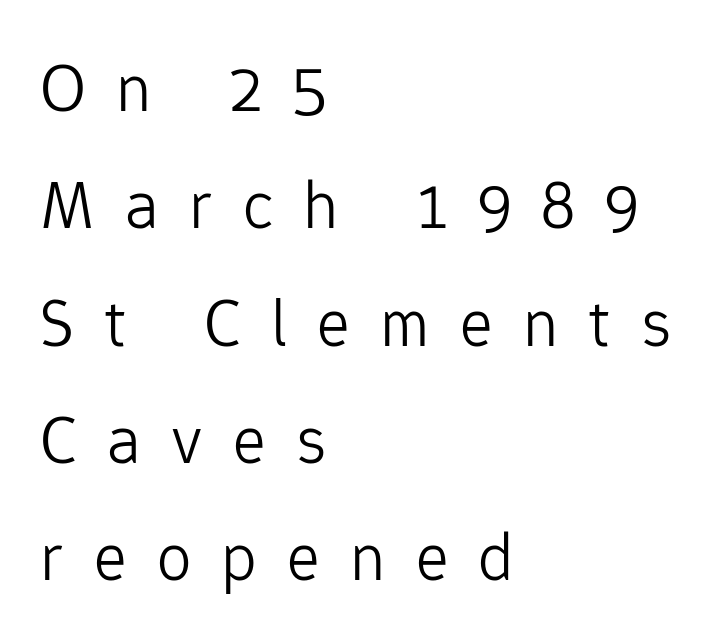
{"serif": "no", "italic": "no", "bold": "no", "weight": "light", "width": "normal", "stroke_contrast": "low", "x_height": "medium", "monospaced": "no", "underline": "no", "align": "left", "line_spacing": "normal", "line_spacing_ratio": 1.7, "letter_spacing": "wide", "letter_spacing_em": 0.44, "glyph_px": 69}
